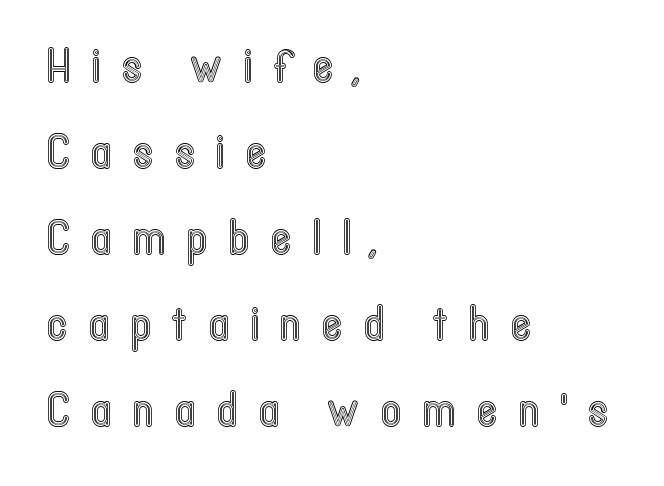
This is roman type, the default non-slanted kind. The tracking reads as deliberately expanded to a designer's eye. The paragraph shown leans on its left margin. Do the characters align in a grid? No, the font is proportional. Rule under the text: the space is simply empty.
